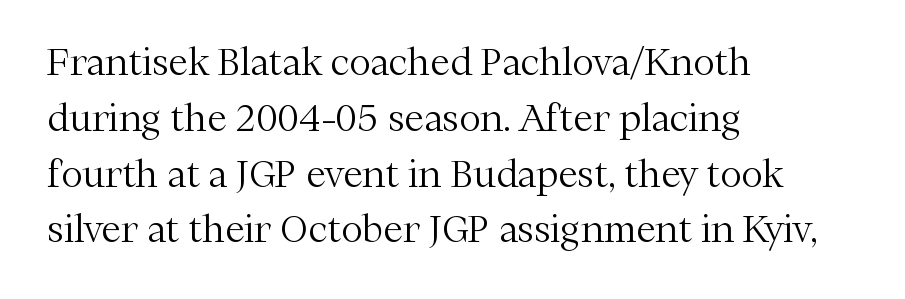
{"serif": "yes", "italic": "no", "bold": "no", "weight": "light", "width": "normal", "stroke_contrast": "medium", "x_height": "medium", "monospaced": "no", "underline": "no", "align": "left", "line_spacing": "normal", "line_spacing_ratio": 1.55, "letter_spacing": "normal", "letter_spacing_em": 0.0, "glyph_px": 36}
